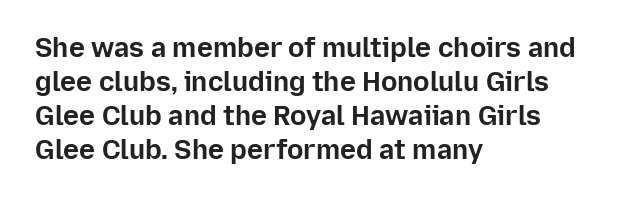
{"italic": "no", "bold": "yes", "underline": "no", "align": "left", "line_spacing": "normal", "line_spacing_ratio": 1.26, "letter_spacing": "normal", "letter_spacing_em": 0.0, "glyph_px": 27}
